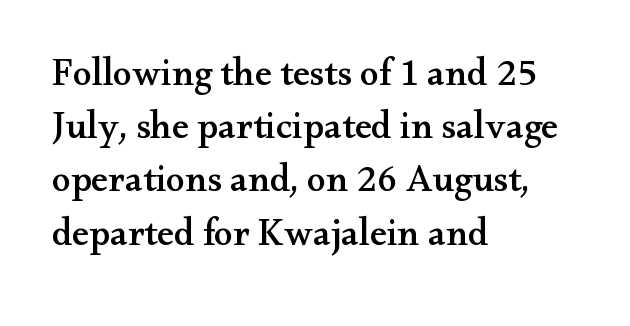
{"serif": "yes", "italic": "no", "width": "wide", "stroke_contrast": "medium", "x_height": "small", "monospaced": "no", "underline": "no", "align": "left", "line_spacing": "normal", "line_spacing_ratio": 1.4, "letter_spacing": "normal", "letter_spacing_em": 0.0, "glyph_px": 38}
